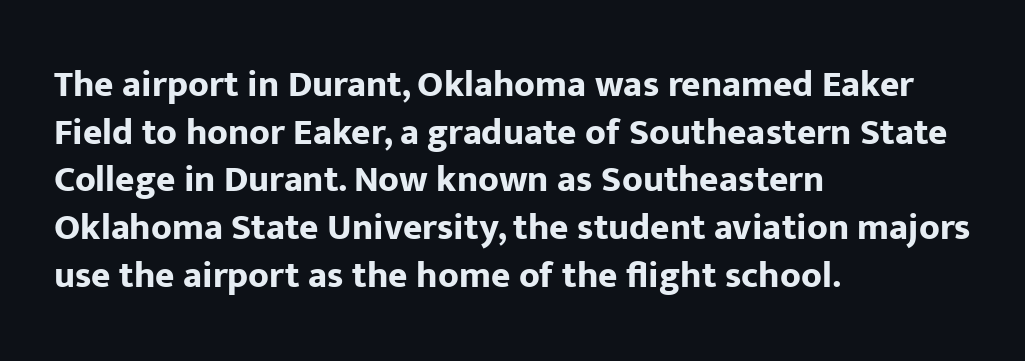
The image shows 37 px bold sans-serif type, upright; set left-aligned, normal line spacing (1.29x), normal letter spacing, not underlined; low stroke contrast and a medium x-height.
